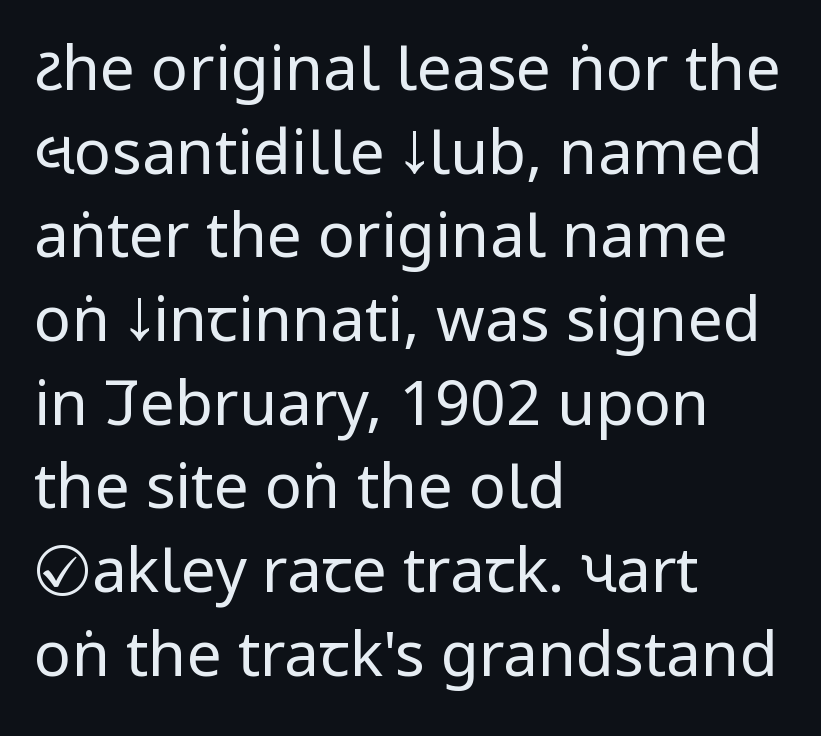
The image shows 62 px regular-weight, condensed sans-serif type, upright; set left-aligned, normal line spacing (1.35x), normal letter spacing, not underlined; low stroke contrast and a large x-height.
